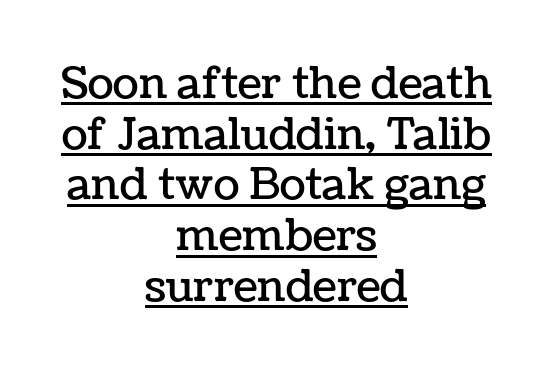
{"italic": "no", "width": "normal", "stroke_contrast": "low", "x_height": "medium", "monospaced": "no", "underline": "yes", "align": "center", "line_spacing_ratio": 1.18, "letter_spacing": "normal", "letter_spacing_em": 0.0, "glyph_px": 43}
